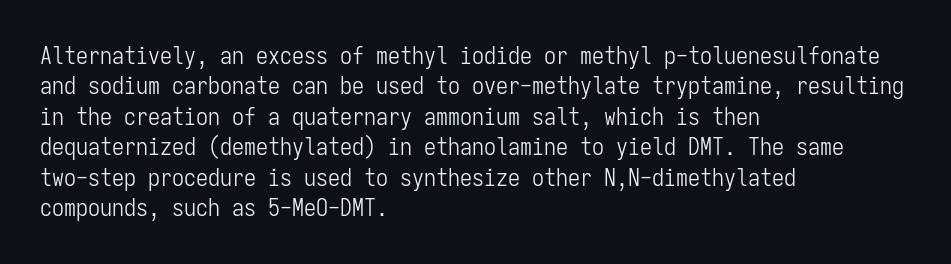
{"italic": "no", "bold": "no", "underline": "no", "align": "left", "line_spacing": "normal", "line_spacing_ratio": 1.27, "letter_spacing": "normal", "letter_spacing_em": 0.0, "glyph_px": 24}
